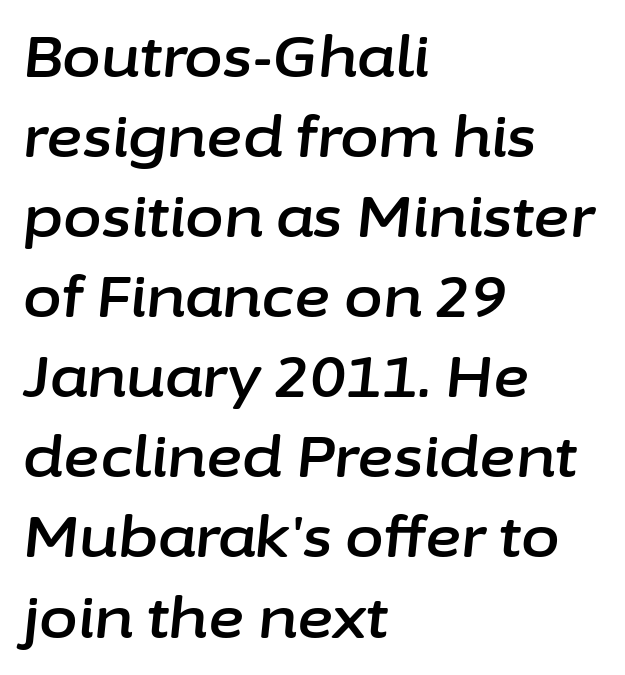
The image shows 56 px text type, italic (leaning right); set left-aligned, normal line spacing (1.43x), normal letter spacing, not underlined; low stroke contrast and a medium x-height.
